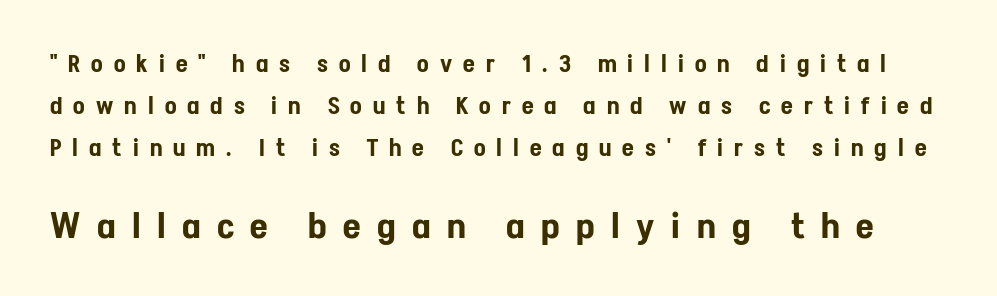
The image shows 36 px condensed sans-serif type, upright; set line spacing 1.75x, unusually wide letter spacing (+0.46 em), not underlined; the second (bottom) block is 1.5x larger; low stroke contrast and a medium x-height.
